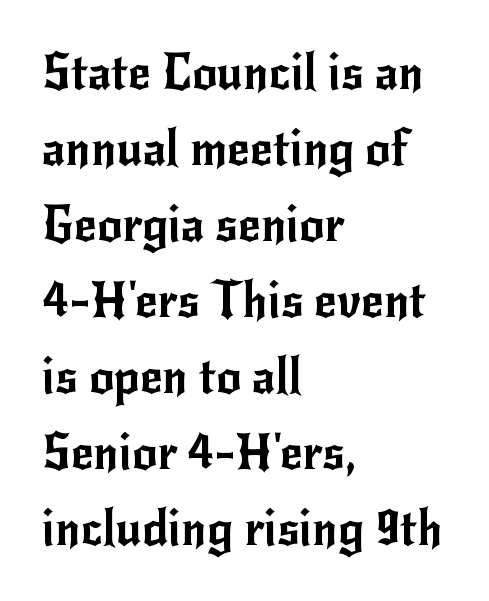
The image shows 49 px sans-serif type, upright; set left-aligned, normal line spacing (1.55x), normal letter spacing, not underlined; low stroke contrast and a small x-height.
